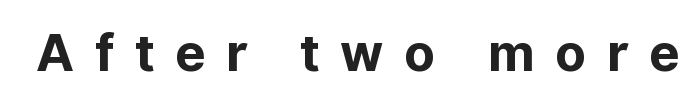
Q: Is the text bold? A: Yes.
Q: Is the text italic (slanted)? A: No, it is upright.
Q: Is the typeface a serif or a sans-serif typeface? A: Sans-serif.
Q: Is the text underlined? A: No.
Q: Is the spacing between letters normal or unusually wide? A: Unusually wide.
Q: Width (condensed, normal, or wide)? A: Normal.
Q: Stroke contrast? A: Low.
Q: x-height? A: Medium.
Q: Monospaced? A: No.
